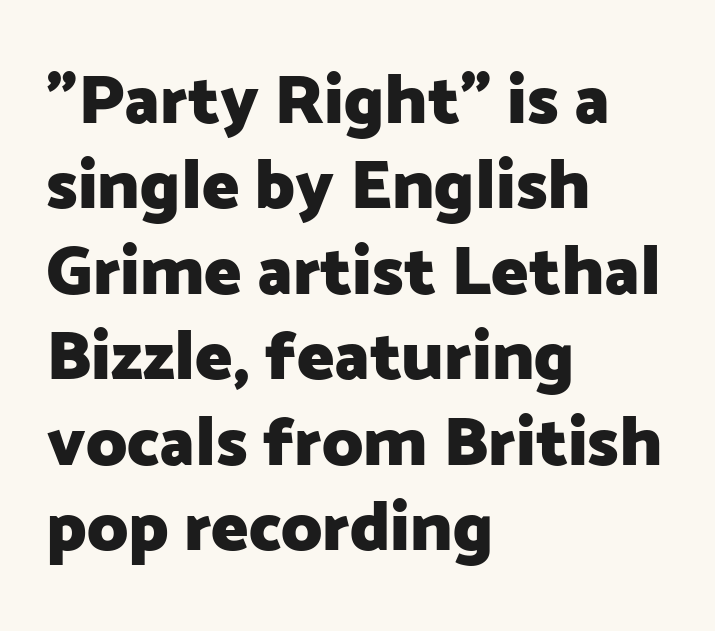
{"serif": "no", "italic": "no", "bold": "yes", "weight": "heavy", "width": "normal", "stroke_contrast": "low", "x_height": "medium", "monospaced": "no", "underline": "no", "align": "left", "line_spacing_ratio": 1.22, "letter_spacing": "normal", "letter_spacing_em": 0.0, "glyph_px": 70}
